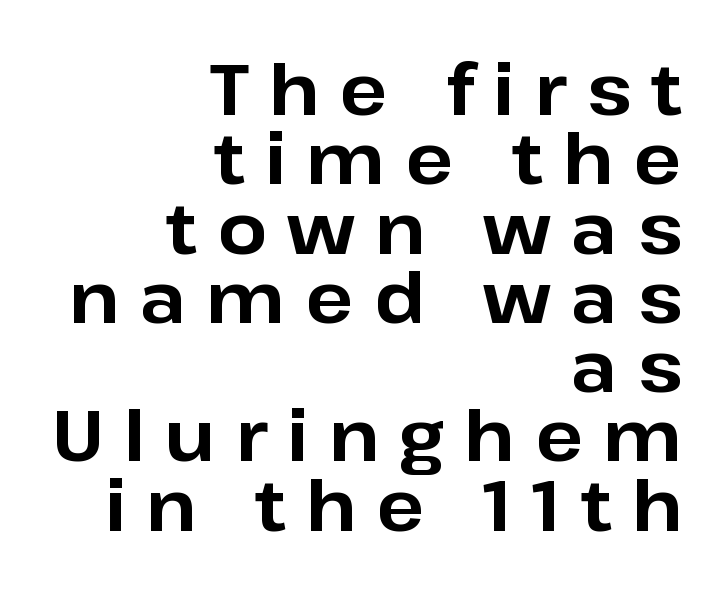
The image shows 70 px bold sans-serif type, upright; set right-aligned, tight line spacing (0.99x), unusually wide letter spacing (+0.29 em), not underlined; low stroke contrast and a medium x-height.
